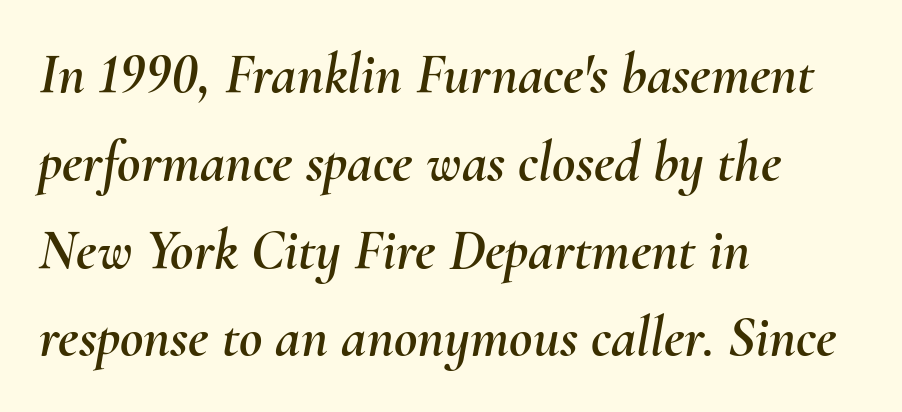
Q: Is the text italic (slanted)? A: Yes, it leans right by about 10 degrees.
Q: Is the text underlined? A: No.
Q: How is the paragraph aligned? A: Left-aligned.
Q: Is the spacing between letters normal or unusually wide? A: Normal.
Q: Is the spacing between lines tight, normal or loose? A: Normal.
Q: Width (condensed, normal, or wide)? A: Normal.
Q: Stroke contrast? A: Medium.
Q: x-height? A: Small.
Q: Monospaced? A: No.
